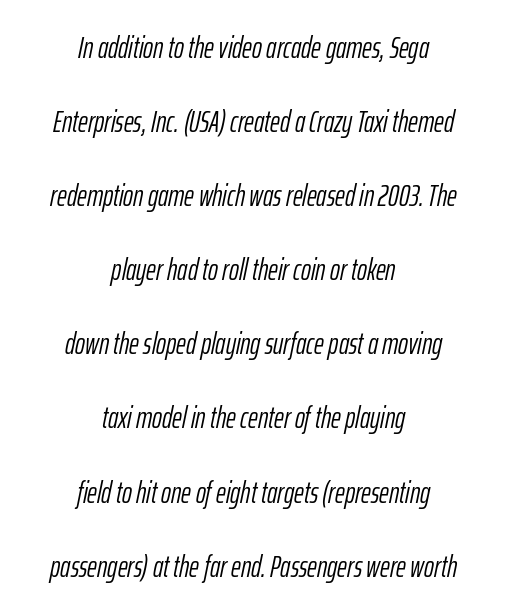
{"italic": "yes", "lean": "right", "slant_degrees": 12, "bold": "no", "weight": "light", "width": "condensed", "stroke_contrast": "low", "x_height": "medium", "monospaced": "no", "underline": "no", "align": "center", "line_spacing": "loose", "line_spacing_ratio": 2.47, "letter_spacing": "normal", "letter_spacing_em": 0.0, "glyph_px": 30}
